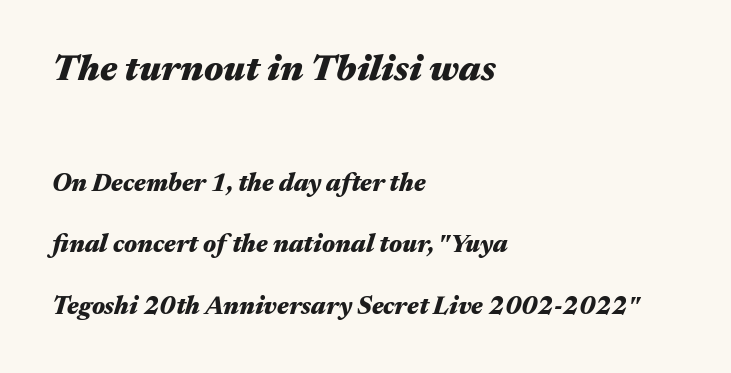
The image shows 37 px heavy, wide type, italic (leaning right); set left-aligned, loose line spacing (2.45x), normal letter spacing, not underlined; the first (top) block is 1.48x larger; medium stroke contrast and a medium x-height.
